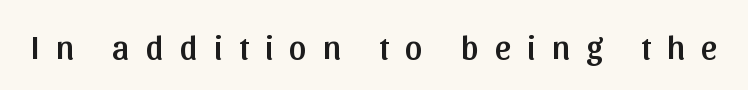
A typesetter would mark this as roman, not italic. You could only call the tracking loose — the letters float apart. Nothing sits at the stroke ends, so this counts as sans-serif. Varying glyph widths throughout — classic text-font behaviour. The words here are not underlined.
